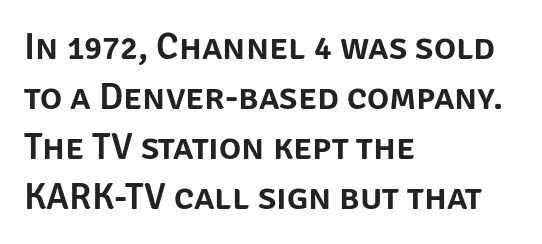
{"serif": "no", "italic": "no", "width": "normal", "stroke_contrast": "low", "x_height": "large", "monospaced": "no", "underline": "no", "align": "left", "line_spacing": "normal", "line_spacing_ratio": 1.35, "letter_spacing": "normal", "letter_spacing_em": 0.0, "glyph_px": 37}
